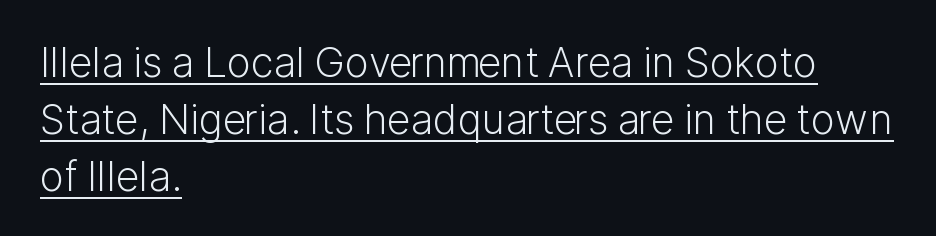
{"serif": "no", "italic": "no", "bold": "no", "weight": "light", "width": "normal", "stroke_contrast": "low", "x_height": "medium", "monospaced": "no", "underline": "yes", "align": "left", "line_spacing": "normal", "line_spacing_ratio": 1.39, "letter_spacing": "normal", "letter_spacing_em": 0.0, "glyph_px": 41}
